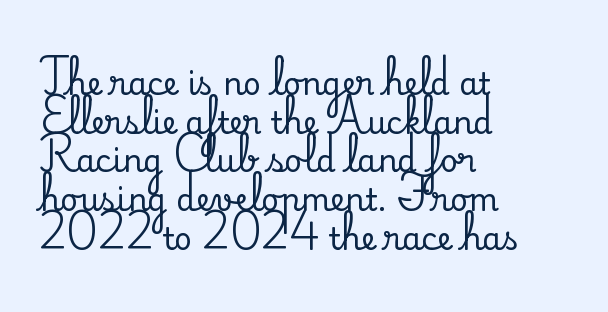
The image shows 31 px serif type, upright; set left-aligned, normal line spacing (1.25x), normal letter spacing, not underlined; medium stroke contrast and a small x-height.
